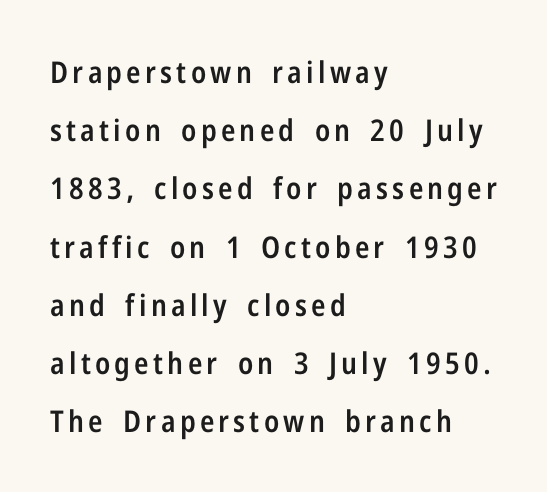
Q: Is the text bold? A: Semi-bold.
Q: Is the text italic (slanted)? A: No, it is upright.
Q: Is the typeface a serif or a sans-serif typeface? A: Sans-serif.
Q: Is the text underlined? A: No.
Q: How is the paragraph aligned? A: Left-aligned.
Q: Is the spacing between lines tight, normal or loose? A: Loose.
Q: Width (condensed, normal, or wide)? A: Condensed.
Q: Stroke contrast? A: Low.
Q: x-height? A: Medium.
Q: Monospaced? A: No.
